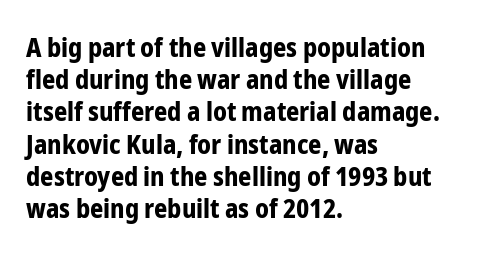
Descenders hang freely into open space. Rendered with straight, roman letterforms. The strokes are fattened all the way to bold. This rendering uses left alignment, leaving the right contour irregular.
